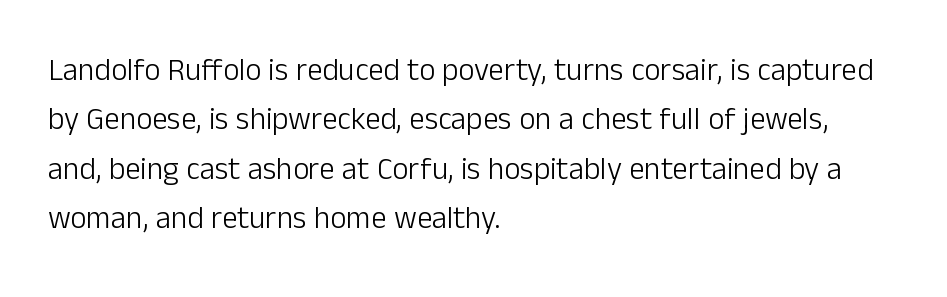
{"serif": "no", "italic": "no", "bold": "no", "weight": "light", "width": "normal", "stroke_contrast": "low", "x_height": "medium", "monospaced": "no", "underline": "no", "align": "left", "line_spacing": "normal", "line_spacing_ratio": 1.59, "letter_spacing": "normal", "letter_spacing_em": 0.0, "glyph_px": 31}
